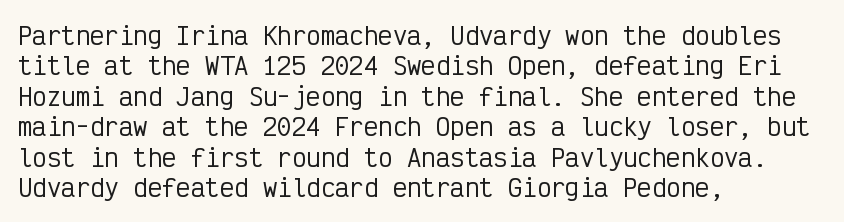
Q: Is the text italic (slanted)? A: No, it is upright.
Q: Is the text underlined? A: No.
Q: How is the paragraph aligned? A: Left-aligned.
Q: Is the spacing between letters normal or unusually wide? A: Normal.
Q: Is the spacing between lines tight, normal or loose? A: Normal.
